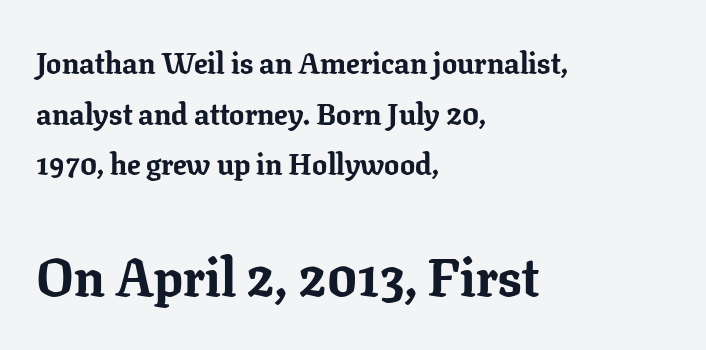
Q: Is the text bold? A: Yes.
Q: Is the text italic (slanted)? A: No, it is upright.
Q: Is the typeface a serif or a sans-serif typeface? A: Serif.
Q: Is the text underlined? A: No.
Q: How is the paragraph aligned? A: Left-aligned.
Q: Is the spacing between letters normal or unusually wide? A: Normal.
Q: Is the spacing between lines tight, normal or loose? A: Normal.
Q: Which block of text is set in a larger size, the first (top) or the second (bottom)? A: The second (bottom) one.
Q: Width (condensed, normal, or wide)? A: Normal.
Q: Stroke contrast? A: Low.
Q: x-height? A: Medium.
Q: Monospaced? A: No.
